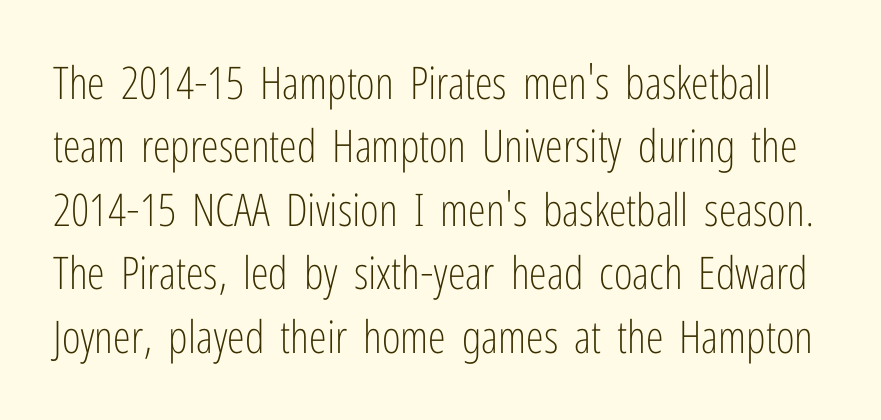
Q: Is the text bold? A: No.
Q: Is the text italic (slanted)? A: No, it is upright.
Q: Is the typeface a serif or a sans-serif typeface? A: Sans-serif.
Q: Is the text underlined? A: No.
Q: Is the spacing between letters normal or unusually wide? A: Normal.
Q: Is the spacing between lines tight, normal or loose? A: Normal.
Q: Width (condensed, normal, or wide)? A: Condensed.
Q: Stroke contrast? A: Low.
Q: x-height? A: Medium.
Q: Monospaced? A: No.
